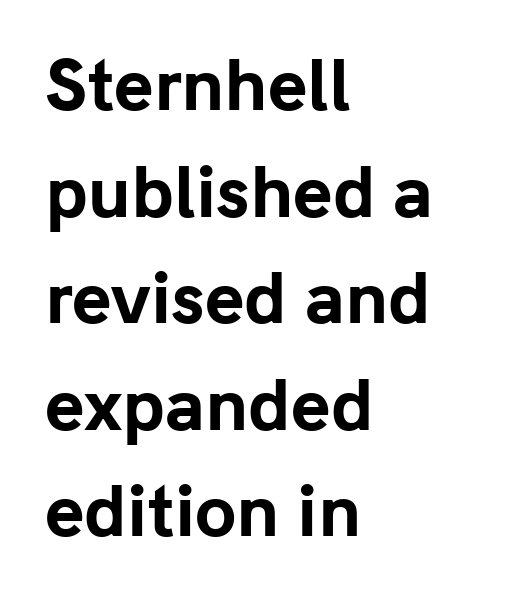
Do the characters align in a grid? No, the font is proportional. The face used here has the dense, thick strokes of a bold. The passage shown stacks its lines at a standard gap. This sample uses an upright cut, with every glyph sitting square on the baseline. Teacher's note: observe the even left margin — that is flush-left alignment.
